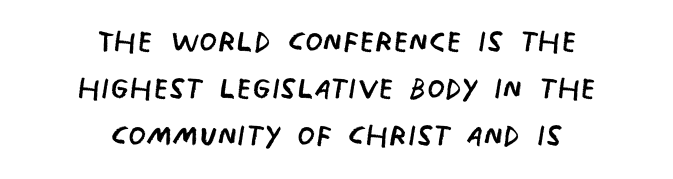
Q: Is the text bold? A: No.
Q: Is the typeface a serif or a sans-serif typeface? A: Sans-serif.
Q: Is the text underlined? A: No.
Q: How is the paragraph aligned? A: Centered.
Q: Is the spacing between letters normal or unusually wide? A: Normal.
Q: Is the spacing between lines tight, normal or loose? A: Tight.
Q: Width (condensed, normal, or wide)? A: Condensed.
Q: Stroke contrast? A: Low.
Q: x-height? A: Large.
Q: Monospaced? A: No.
